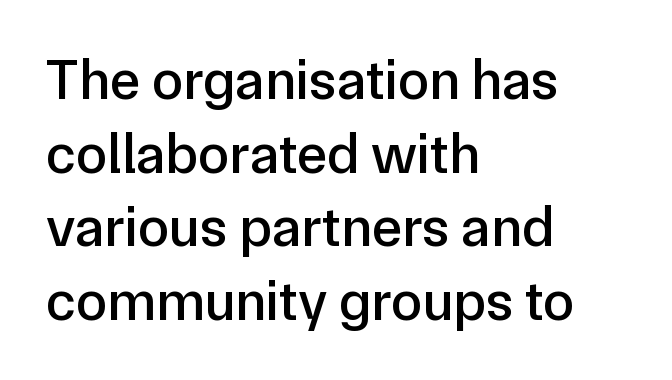
Q: Is the text italic (slanted)? A: No, it is upright.
Q: Is the typeface a serif or a sans-serif typeface? A: Sans-serif.
Q: Is the text underlined? A: No.
Q: How is the paragraph aligned? A: Left-aligned.
Q: Is the spacing between letters normal or unusually wide? A: Normal.
Q: Is the spacing between lines tight, normal or loose? A: Normal.
Q: Width (condensed, normal, or wide)? A: Normal.
Q: Stroke contrast? A: Low.
Q: x-height? A: Medium.
Q: Monospaced? A: No.
